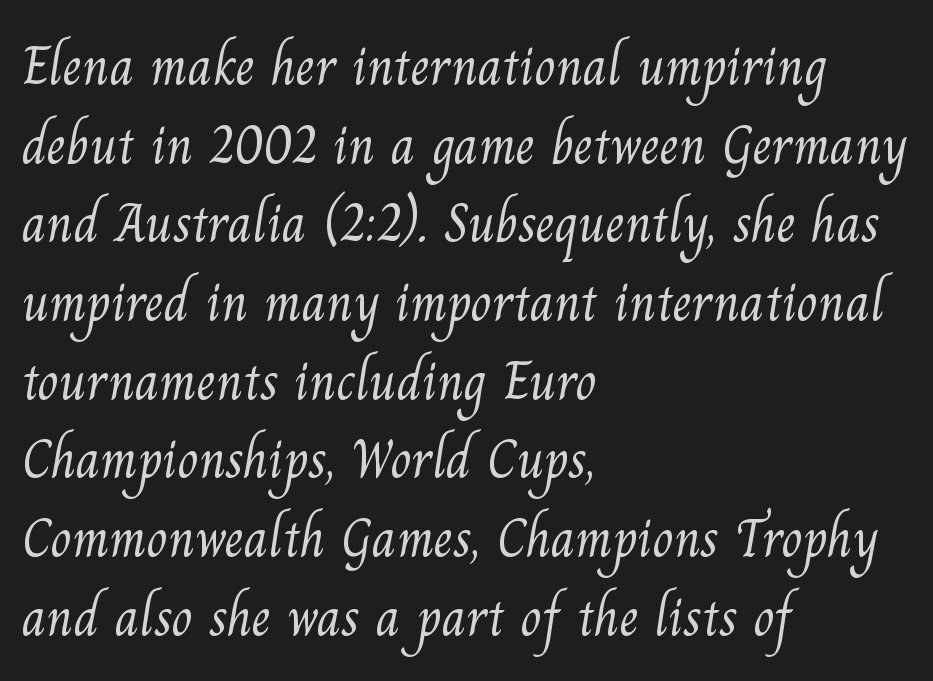
{"serif": "yes", "bold": "no", "weight": "light", "width": "normal", "stroke_contrast": "medium", "x_height": "small", "monospaced": "no", "underline": "no", "align": "left", "line_spacing": "normal", "line_spacing_ratio": 1.43, "letter_spacing": "normal", "letter_spacing_em": 0.0, "glyph_px": 55}
